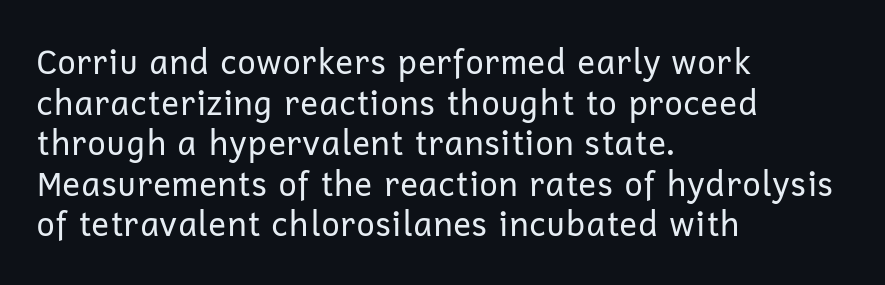
Q: Is the text bold? A: No.
Q: Is the text italic (slanted)? A: No, it is upright.
Q: Is the typeface a serif or a sans-serif typeface? A: Sans-serif.
Q: Is the text underlined? A: No.
Q: How is the paragraph aligned? A: Left-aligned.
Q: Is the spacing between letters normal or unusually wide? A: Normal.
Q: Width (condensed, normal, or wide)? A: Normal.
Q: Stroke contrast? A: Low.
Q: x-height? A: Medium.
Q: Monospaced? A: No.
